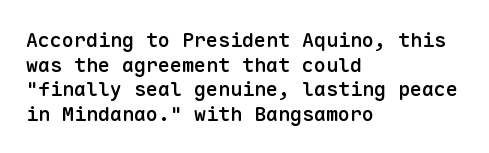
Q: Is the text bold? A: Semi-bold.
Q: Is the text italic (slanted)? A: No, it is upright.
Q: Is the text underlined? A: No.
Q: How is the paragraph aligned? A: Left-aligned.
Q: Is the spacing between letters normal or unusually wide? A: Normal.
